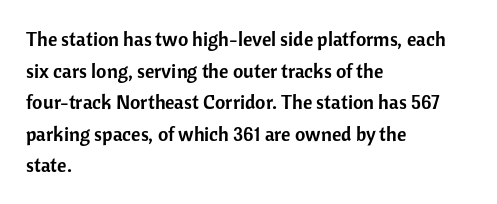
Q: Is the text italic (slanted)? A: No, it is upright.
Q: Is the text underlined? A: No.
Q: How is the paragraph aligned? A: Left-aligned.
Q: Is the spacing between letters normal or unusually wide? A: Normal.
Q: Is the spacing between lines tight, normal or loose? A: Normal.
